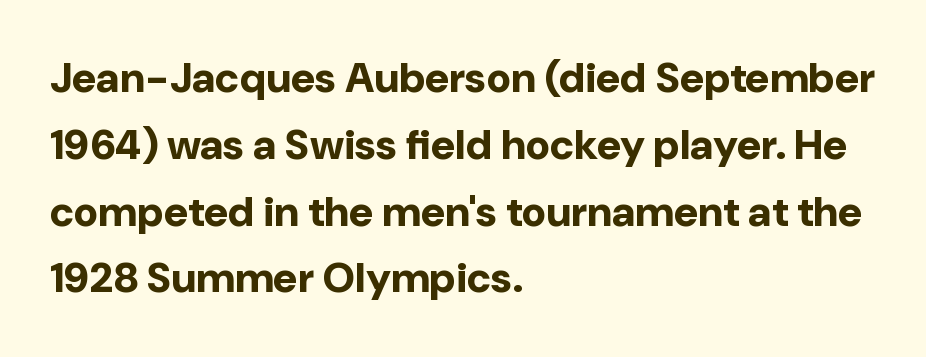
{"serif": "no", "italic": "no", "bold": "yes", "weight": "bold", "width": "normal", "stroke_contrast": "low", "x_height": "medium", "monospaced": "no", "underline": "no", "align": "left", "line_spacing": "normal", "line_spacing_ratio": 1.59, "letter_spacing": "normal", "letter_spacing_em": 0.0, "glyph_px": 42}
